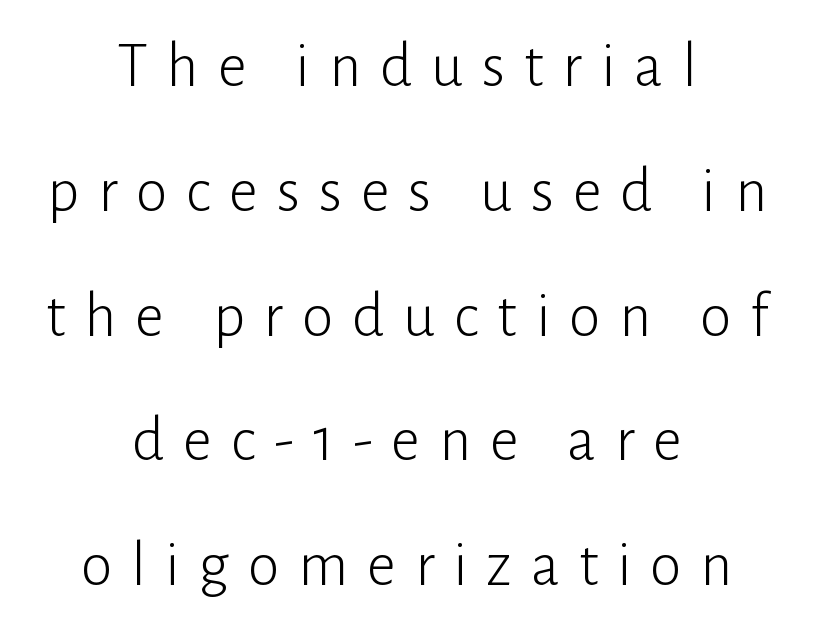
Q: Is the text bold? A: No.
Q: Is the text italic (slanted)? A: No, it is upright.
Q: Is the typeface a serif or a sans-serif typeface? A: Sans-serif.
Q: Is the text underlined? A: No.
Q: How is the paragraph aligned? A: Centered.
Q: Is the spacing between letters normal or unusually wide? A: Unusually wide.
Q: Is the spacing between lines tight, normal or loose? A: Loose.
Q: Width (condensed, normal, or wide)? A: Normal.
Q: Stroke contrast? A: Low.
Q: x-height? A: Medium.
Q: Monospaced? A: No.
